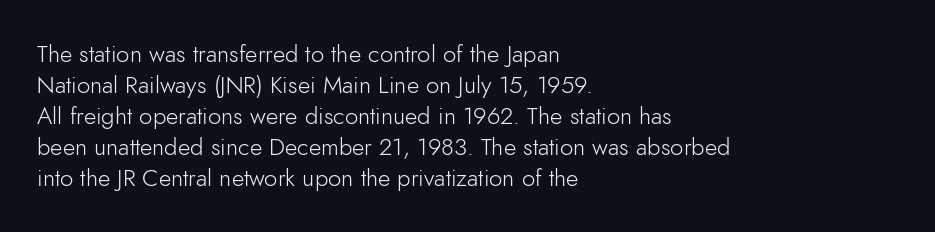
{"italic": "no", "bold": "no", "underline": "no", "align": "left", "line_spacing": "normal", "line_spacing_ratio": 1.29, "letter_spacing": "normal", "letter_spacing_em": 0.0, "glyph_px": 24}
